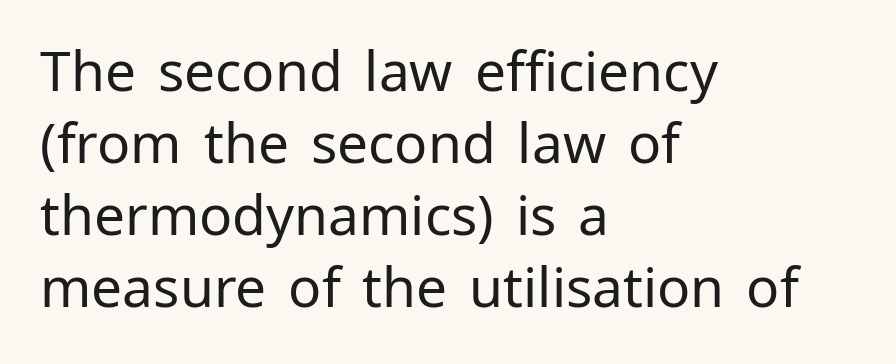
The image shows 55 px regular-weight sans-serif type, upright; set left-aligned, normal line spacing (1.31x), normal letter spacing, not underlined; low stroke contrast and a medium x-height.
